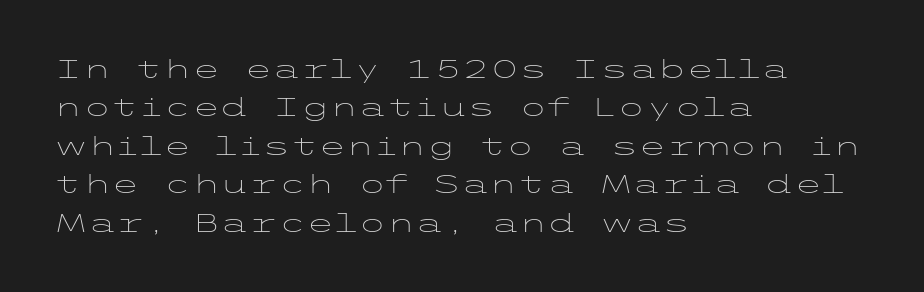
The image shows 26 px text type, upright; set left-aligned, normal line spacing (1.48x), normal letter spacing, not underlined.
